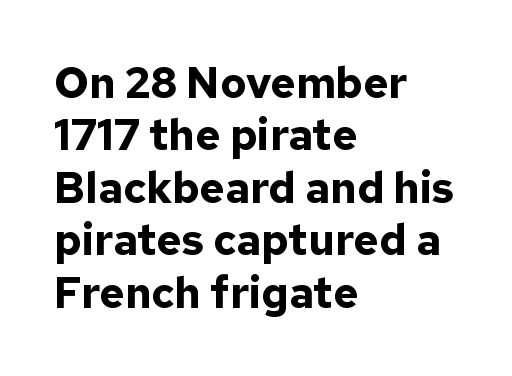
The image shows 43 px bold sans-serif type, upright; set left-aligned, line spacing 1.22x, normal letter spacing, not underlined; low stroke contrast and a medium x-height.
